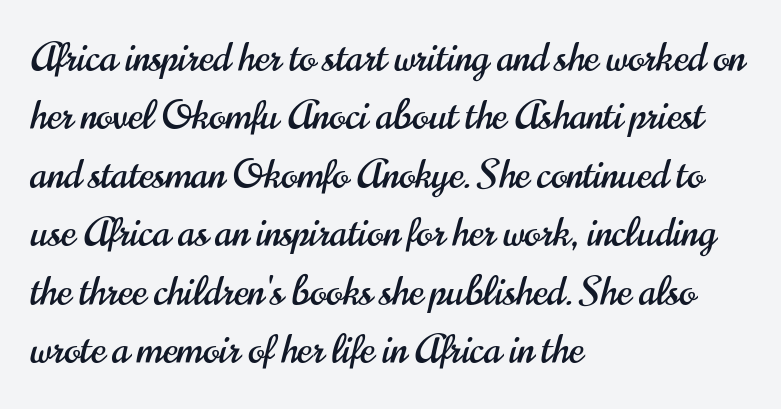
Q: Is the text italic (slanted)? A: Yes.
Q: Is the typeface a serif or a sans-serif typeface? A: Sans-serif.
Q: Is the text underlined? A: No.
Q: How is the paragraph aligned? A: Left-aligned.
Q: Is the spacing between letters normal or unusually wide? A: Normal.
Q: Is the spacing between lines tight, normal or loose? A: Normal.
Q: Width (condensed, normal, or wide)? A: Condensed.
Q: Stroke contrast? A: High.
Q: x-height? A: Small.
Q: Monospaced? A: No.
